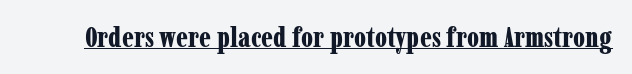
{"serif": "yes", "italic": "no", "bold": "yes", "weight": "bold", "width": "condensed", "stroke_contrast": "low", "x_height": "medium", "monospaced": "no", "underline": "yes", "letter_spacing": "normal", "letter_spacing_em": 0.0, "glyph_px": 28}
